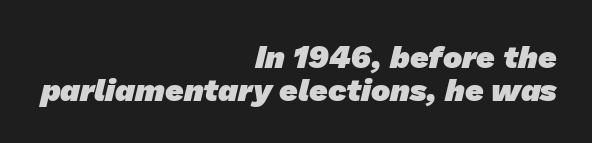
Q: Is the text bold? A: Yes.
Q: Is the typeface a serif or a sans-serif typeface? A: Sans-serif.
Q: Is the text underlined? A: No.
Q: How is the paragraph aligned? A: Right-aligned.
Q: Is the spacing between letters normal or unusually wide? A: Normal.
Q: Is the spacing between lines tight, normal or loose? A: Tight.
Q: Width (condensed, normal, or wide)? A: Normal.
Q: Stroke contrast? A: Low.
Q: x-height? A: Medium.
Q: Monospaced? A: No.
